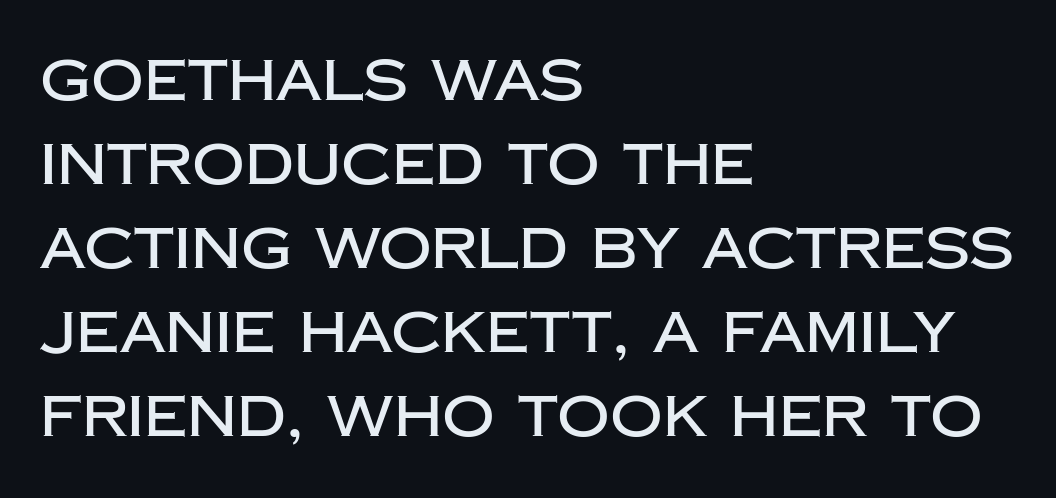
Notice how the stems are strictly vertical — no italics here. The letters carry no serifs — their stems end cleanly without finishing strokes. Interline gaps are of average width in this sample. Tracking value appears to be zero — textbook default spacing. Each line starts at the same left margin while the right side varies. Underlining? Definitely not there.
